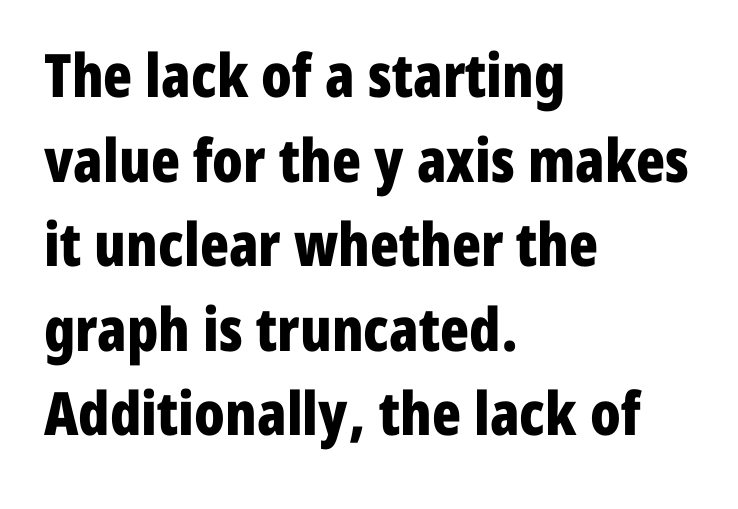
The image shows 60 px bold, condensed sans-serif type, upright; set left-aligned, normal line spacing (1.41x), normal letter spacing, not underlined; low stroke contrast and a medium x-height.
